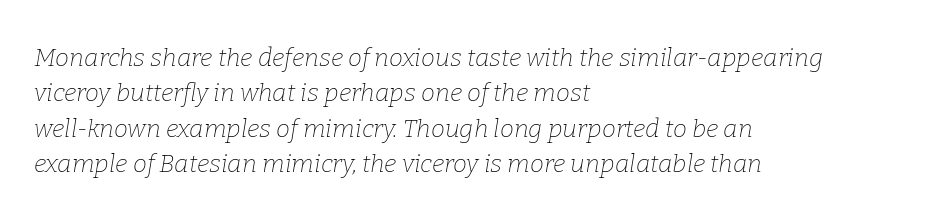
Check under the words: just untouched page. A typesetter would call this leading conventional body-copy spacing. Is the type slanted? Yes — the strokes lean at a clear angle. The letters look calm and open, with moderate or lighter stems. Tracking here is standard; glyphs follow each other at the usual distance.
